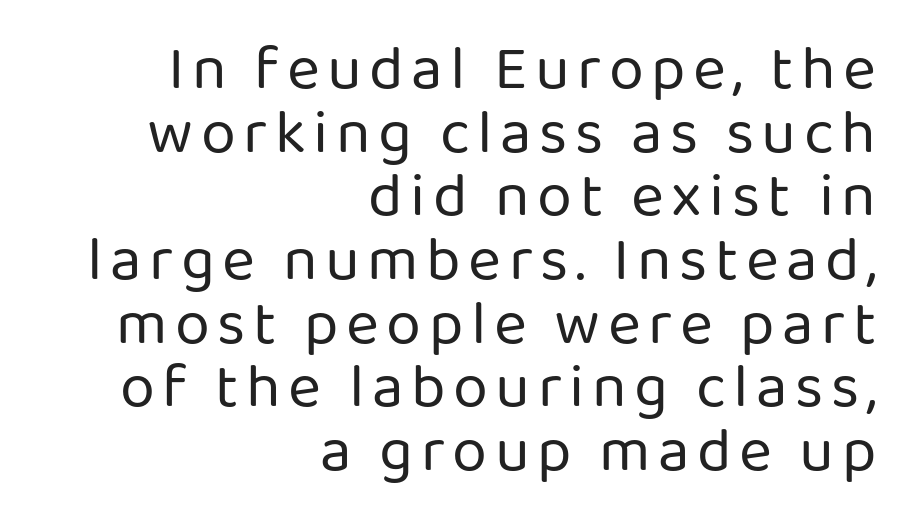
The image shows 63 px regular-weight sans-serif type, upright; set right-aligned, tight line spacing (1.01x), not underlined; low stroke contrast and a medium x-height.
